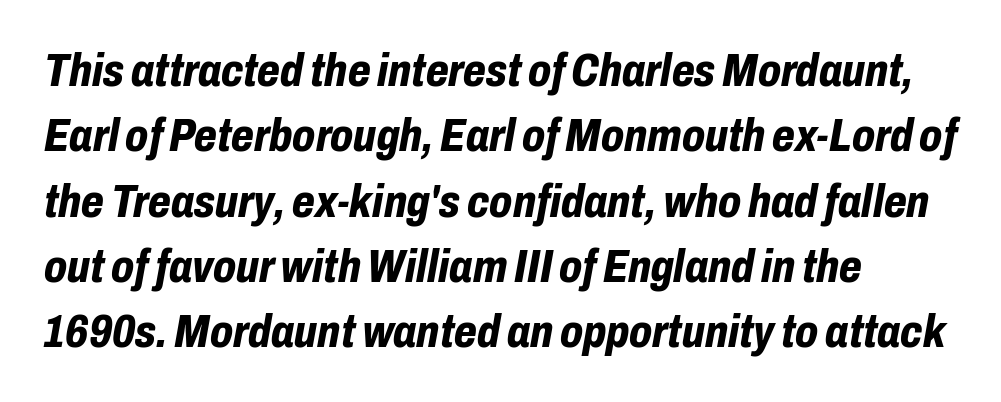
Q: Is the text bold? A: Yes.
Q: Is the text italic (slanted)? A: Yes, it leans right by about 10 degrees.
Q: Is the text underlined? A: No.
Q: How is the paragraph aligned? A: Left-aligned.
Q: Is the spacing between letters normal or unusually wide? A: Normal.
Q: Is the spacing between lines tight, normal or loose? A: Normal.
Q: Width (condensed, normal, or wide)? A: Condensed.
Q: Stroke contrast? A: Low.
Q: x-height? A: Medium.
Q: Monospaced? A: No.
